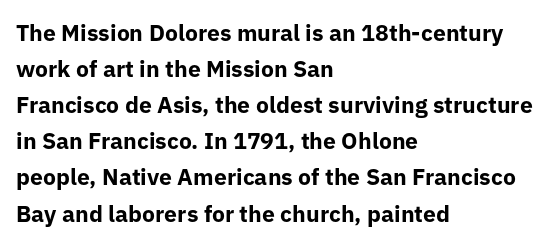
Q: Is the text bold? A: Yes.
Q: Is the text italic (slanted)? A: No, it is upright.
Q: Is the text underlined? A: No.
Q: How is the paragraph aligned? A: Left-aligned.
Q: Is the spacing between letters normal or unusually wide? A: Normal.
Q: Is the spacing between lines tight, normal or loose? A: Normal.
